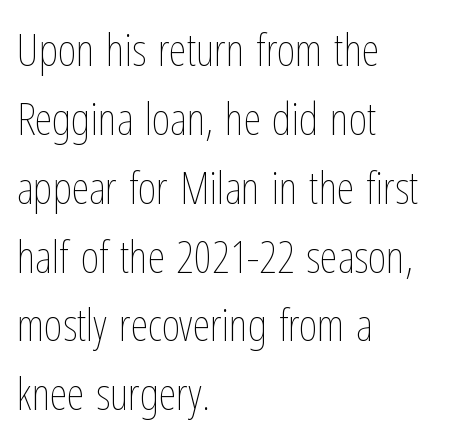
Q: Is the text bold? A: No.
Q: Is the text italic (slanted)? A: No, it is upright.
Q: Is the text underlined? A: No.
Q: How is the paragraph aligned? A: Left-aligned.
Q: Is the spacing between letters normal or unusually wide? A: Normal.
Q: Is the spacing between lines tight, normal or loose? A: Normal.
Q: Width (condensed, normal, or wide)? A: Condensed.
Q: Stroke contrast? A: Low.
Q: x-height? A: Medium.
Q: Monospaced? A: No.
